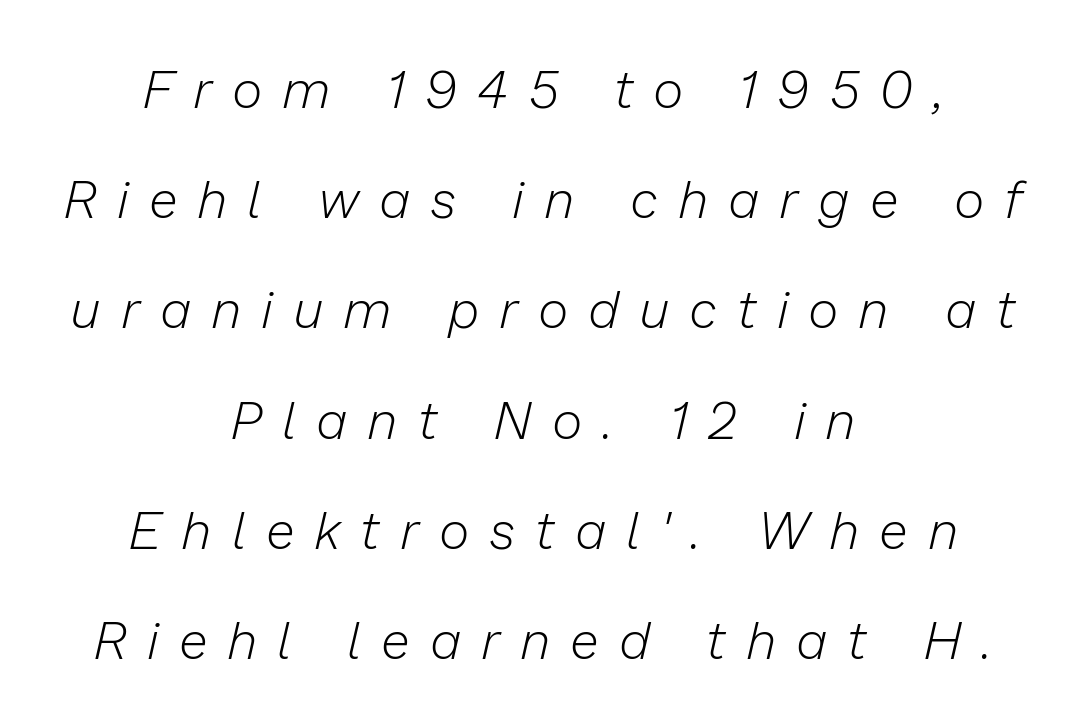
The image shows 52 px light type, italic (leaning right); set centered, loose line spacing (2.12x), unusually wide letter spacing (+0.42 em), not underlined; low stroke contrast and a medium x-height.
